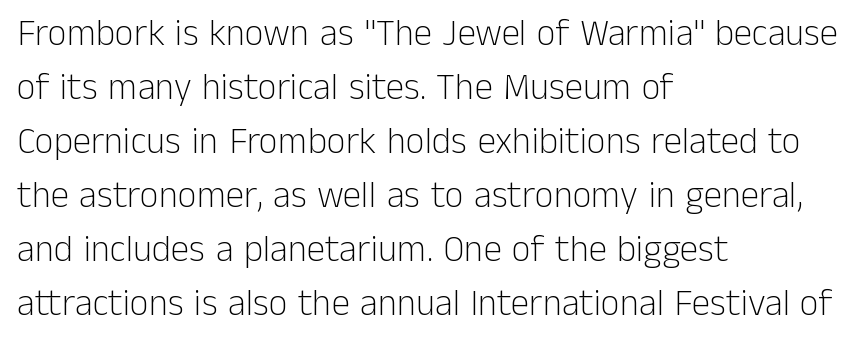
{"serif": "no", "italic": "no", "bold": "no", "weight": "light", "width": "normal", "stroke_contrast": "low", "x_height": "medium", "monospaced": "no", "underline": "no", "align": "left", "line_spacing": "normal", "line_spacing_ratio": 1.46, "letter_spacing": "normal", "letter_spacing_em": 0.0, "glyph_px": 37}
